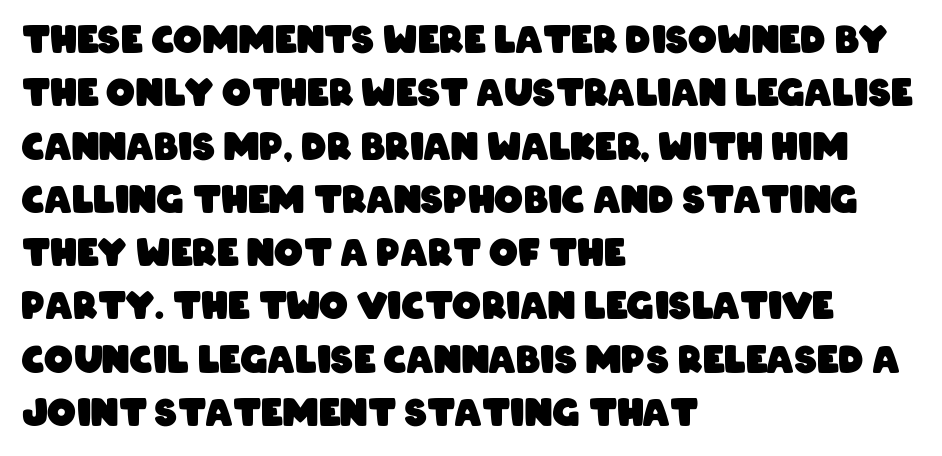
{"serif": "no", "bold": "yes", "weight": "heavy", "width": "condensed", "stroke_contrast": "low", "x_height": "large", "monospaced": "no", "underline": "no", "align": "left", "line_spacing": "normal", "line_spacing_ratio": 1.48, "letter_spacing": "normal", "letter_spacing_em": 0.0, "glyph_px": 36}
